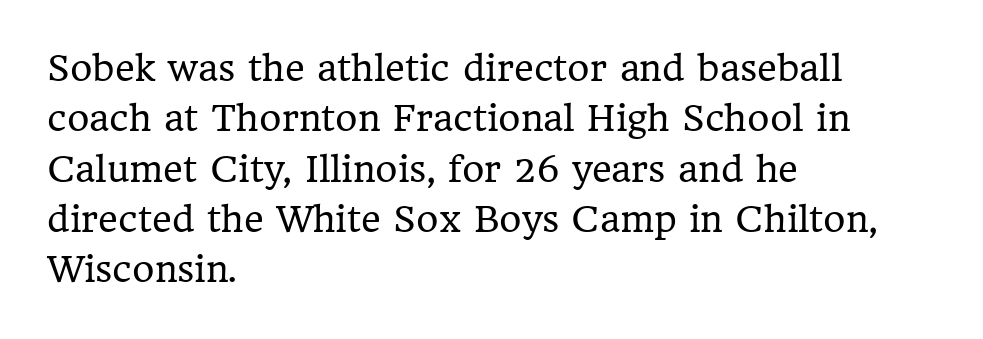
The image shows 34 px regular-weight serif type, upright; set left-aligned, normal line spacing (1.48x), normal letter spacing, not underlined; low stroke contrast and a medium x-height.
